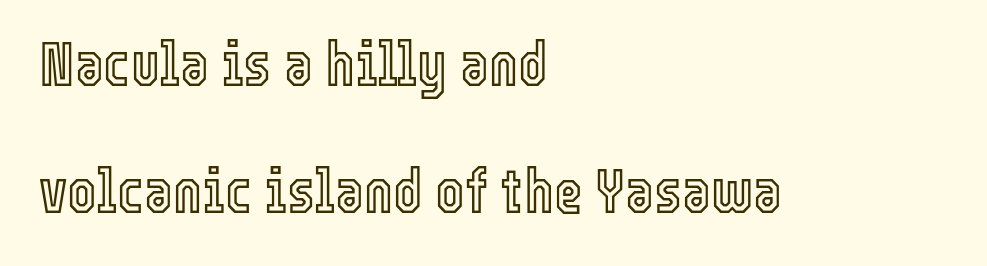
A student would call this left alignment; a typographer would say flush left, rag right. The space beneath each line is pristine and unruled. Style check: upright. These lines are rendered in a variable-pitch font.
